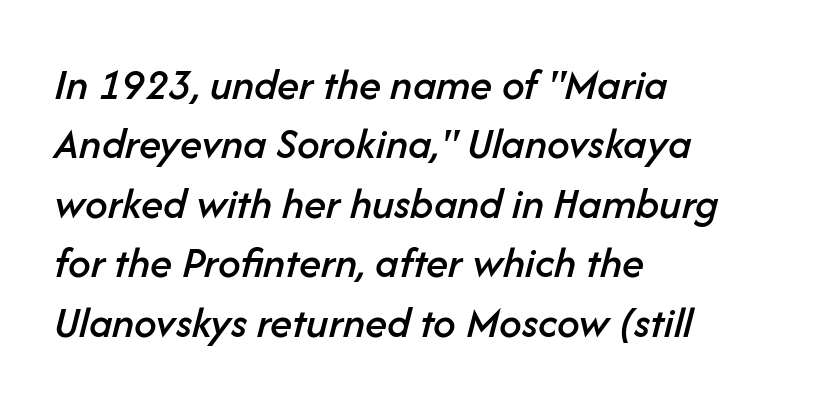
This rendering uses left alignment, leaving the right contour irregular. Style check: oblique. The specimen omits any rule beneath the text block's lines. Tracking value appears to be zero — textbook default spacing. Varying glyph widths throughout — classic text-font behaviour.
